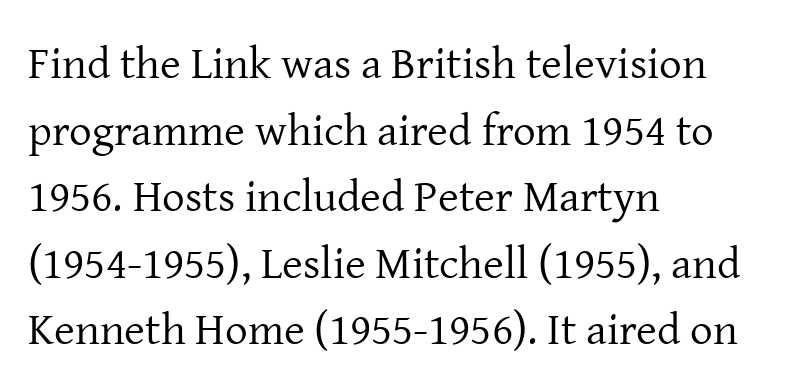
Character widths vary here, with narrow letters taking less room than wide ones. Layout note: lines flush left. You can tell from the footed stems that serif type was used. The space directly below the letters is spotless. This is not heavy type; no bold has been used.
